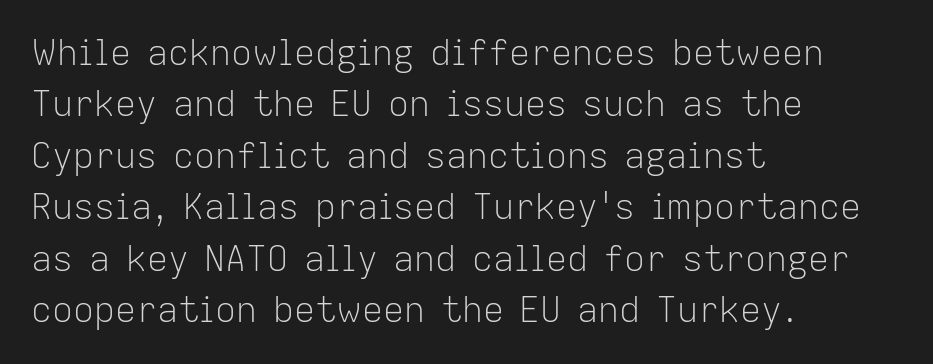
The image shows 35 px light sans-serif type, upright; set left-aligned, normal line spacing (1.47x), normal letter spacing, not underlined; low stroke contrast and a medium x-height.
